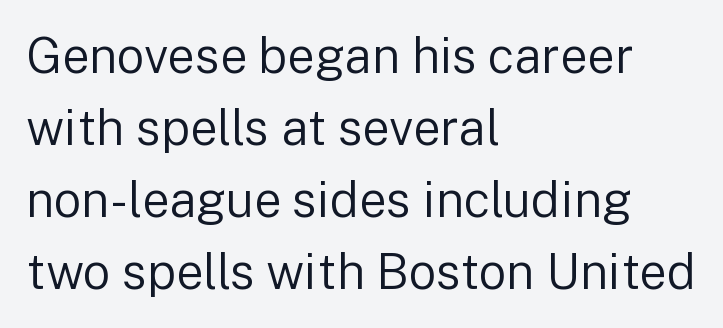
Q: Is the text bold? A: No.
Q: Is the text italic (slanted)? A: No, it is upright.
Q: Is the typeface a serif or a sans-serif typeface? A: Sans-serif.
Q: Is the text underlined? A: No.
Q: How is the paragraph aligned? A: Left-aligned.
Q: Is the spacing between letters normal or unusually wide? A: Normal.
Q: Is the spacing between lines tight, normal or loose? A: Normal.
Q: Width (condensed, normal, or wide)? A: Normal.
Q: Stroke contrast? A: Low.
Q: x-height? A: Medium.
Q: Monospaced? A: No.
